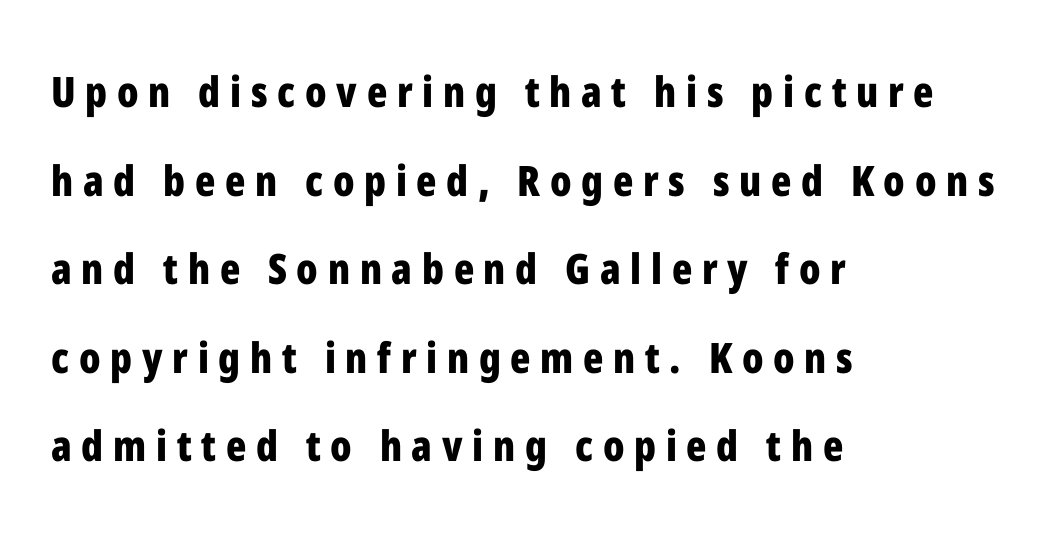
A classic flush-left, rag-right setting is used for this passage. Beneath every word, the page is bare. The letters stand upright; this is a roman face. Character widths vary here, with narrow letters taking less room than wide ones. Regarding leading, the lines here are spaced well apart. Heft: maximum for text — a bold.
